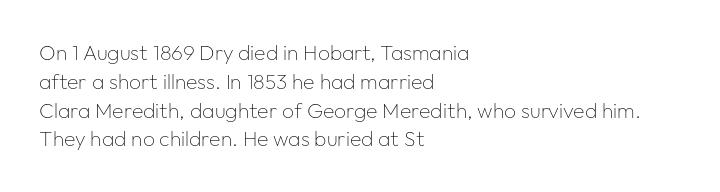
Each new line begins a customary step beneath the previous one. Stems here are at most as thick as an everyday book face. Words appear dense and cohesive because spacing is normal. Descenders hang freely into open space. The axis of the letterforms is exactly vertical.
